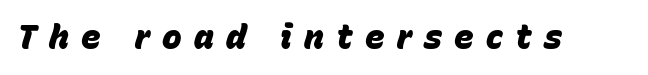
{"italic": "yes", "lean": "right", "slant_degrees": 15, "bold": "yes", "weight": "heavy", "width": "normal", "stroke_contrast": "low", "x_height": "large", "monospaced": "no", "underline": "no", "letter_spacing": "wide", "letter_spacing_em": 0.37, "glyph_px": 33}
